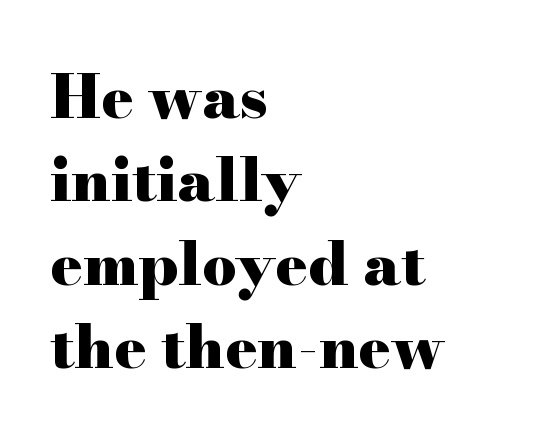
The image shows 60 px heavy, wide serif type, upright; set left-aligned, normal line spacing (1.39x), normal letter spacing, not underlined; high stroke contrast and a small x-height.
